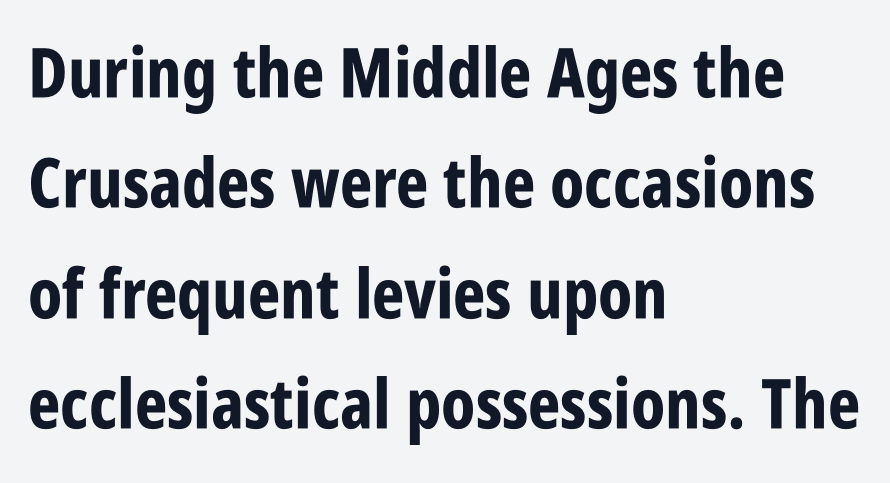
These lines sit exactly where default settings would place them. A roman cut, with each character standing at attention. Type style note: lacks serifs. Strong, thick strokes mark this as bold type. The text block is weighted toward the left margin, trailing off unevenly rightward.
